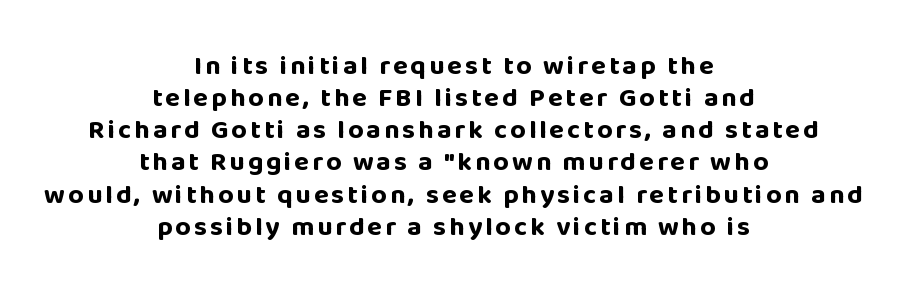
The image shows 27 px bold type, upright; set centered, line spacing 1.19x, not underlined.
